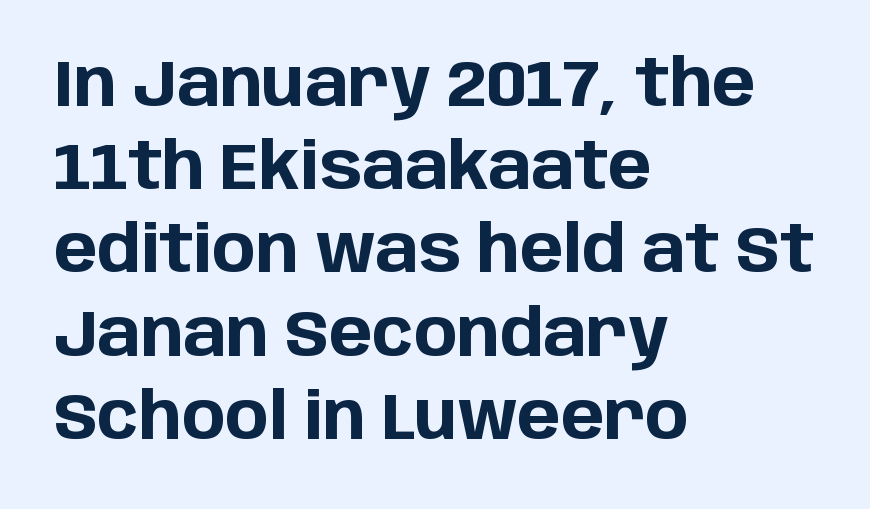
Q: Is the text bold? A: Yes.
Q: Is the text italic (slanted)? A: No, it is upright.
Q: Is the typeface a serif or a sans-serif typeface? A: Sans-serif.
Q: Is the text underlined? A: No.
Q: How is the paragraph aligned? A: Left-aligned.
Q: Is the spacing between letters normal or unusually wide? A: Normal.
Q: Is the spacing between lines tight, normal or loose? A: Normal.
Q: Width (condensed, normal, or wide)? A: Normal.
Q: Stroke contrast? A: Low.
Q: x-height? A: Large.
Q: Monospaced? A: No.
